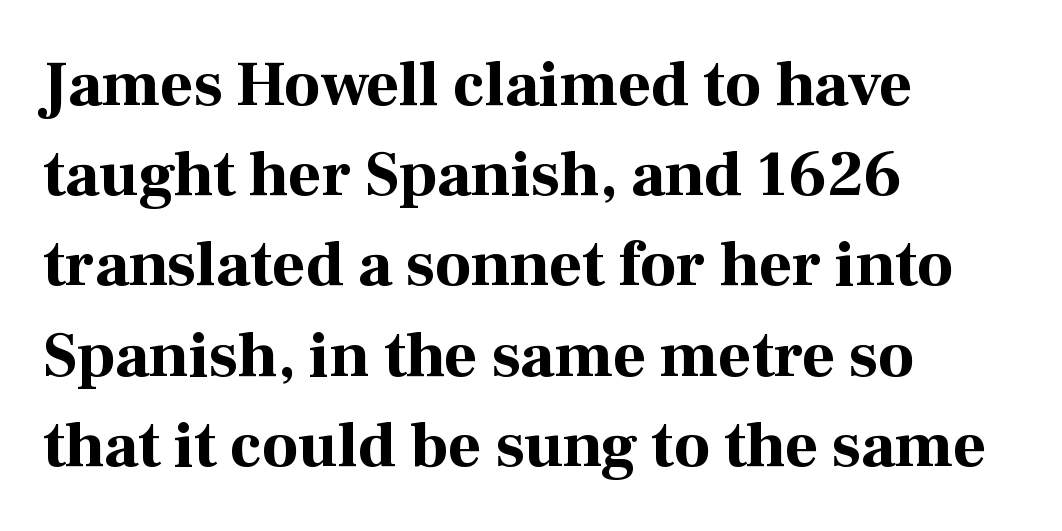
Q: Is the text bold? A: Yes.
Q: Is the text italic (slanted)? A: No, it is upright.
Q: Is the typeface a serif or a sans-serif typeface? A: Serif.
Q: Is the text underlined? A: No.
Q: How is the paragraph aligned? A: Left-aligned.
Q: Is the spacing between letters normal or unusually wide? A: Normal.
Q: Is the spacing between lines tight, normal or loose? A: Normal.
Q: Width (condensed, normal, or wide)? A: Normal.
Q: Stroke contrast? A: High.
Q: x-height? A: Medium.
Q: Monospaced? A: No.
